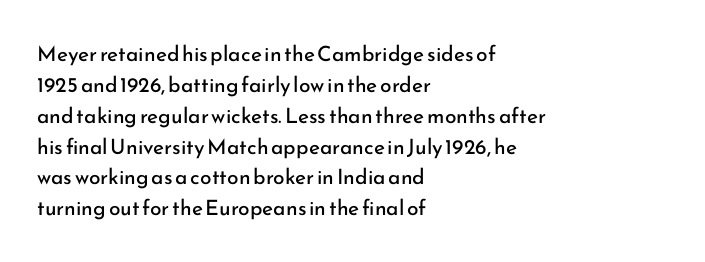
The image shows 21 px text type, upright; set left-aligned, normal line spacing (1.47x), normal letter spacing, not underlined.
